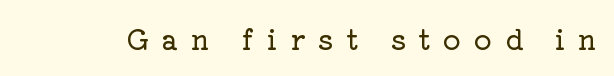
Q: Is the text italic (slanted)? A: No, it is upright.
Q: Is the typeface a serif or a sans-serif typeface? A: Serif.
Q: Is the text underlined? A: No.
Q: Is the spacing between letters normal or unusually wide? A: Unusually wide.
Q: Width (condensed, normal, or wide)? A: Normal.
Q: Stroke contrast? A: Low.
Q: x-height? A: Medium.
Q: Monospaced? A: No.
